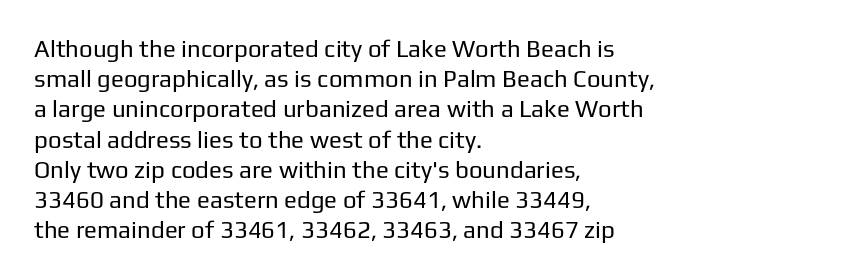
{"italic": "no", "bold": "no", "underline": "no", "align": "left", "line_spacing": "normal", "line_spacing_ratio": 1.26, "letter_spacing": "normal", "letter_spacing_em": 0.0, "glyph_px": 24}
